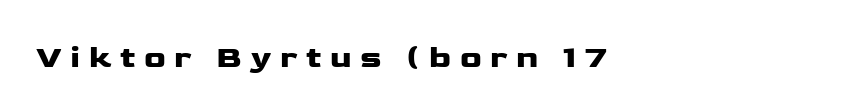
These lines stack with their left ends in a neat column. Observe the absence of serifs on each vertical stroke in this sample. Caption: expanded tracking, letters set apart. The letters advance in unequal steps, a hallmark of proportional type. The letters stand straight up with perfectly vertical stems. This rendering features lettering with no underline.
